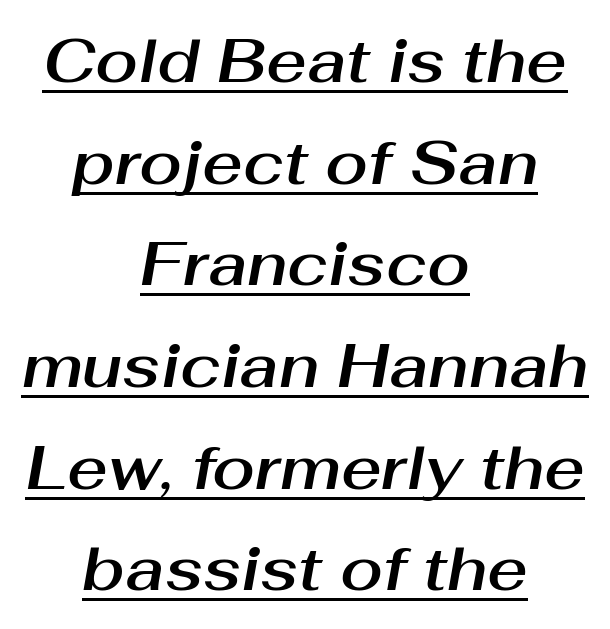
Q: Is the text italic (slanted)? A: Yes, it leans right by about 10 degrees.
Q: Is the text underlined? A: Yes.
Q: How is the paragraph aligned? A: Centered.
Q: Is the spacing between letters normal or unusually wide? A: Normal.
Q: Is the spacing between lines tight, normal or loose? A: Normal.
Q: Width (condensed, normal, or wide)? A: Normal.
Q: Stroke contrast? A: Medium.
Q: x-height? A: Medium.
Q: Monospaced? A: No.
